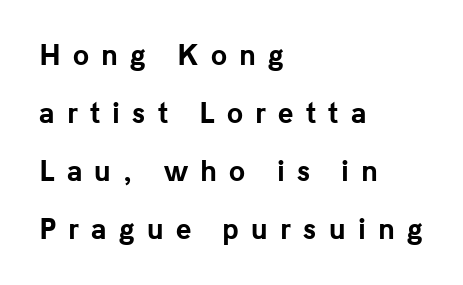
Q: Is the text bold? A: Yes.
Q: Is the text italic (slanted)? A: No, it is upright.
Q: Is the text underlined? A: No.
Q: How is the paragraph aligned? A: Left-aligned.
Q: Is the spacing between letters normal or unusually wide? A: Unusually wide.
Q: Is the spacing between lines tight, normal or loose? A: Loose.
